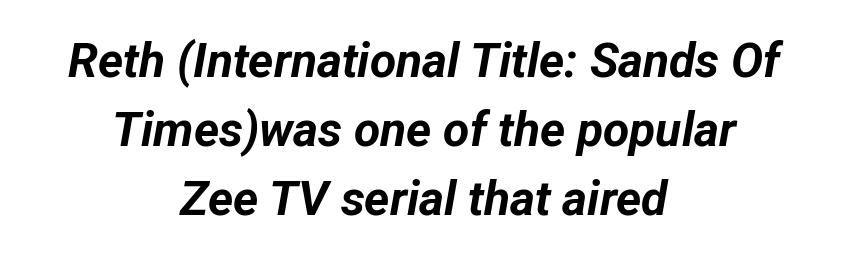
{"italic": "yes", "lean": "right", "slant_degrees": 12, "bold": "yes", "weight": "bold", "width": "normal", "stroke_contrast": "low", "x_height": "medium", "monospaced": "no", "underline": "no", "align": "center", "line_spacing": "normal", "line_spacing_ratio": 1.44, "letter_spacing": "normal", "letter_spacing_em": 0.0, "glyph_px": 48}
